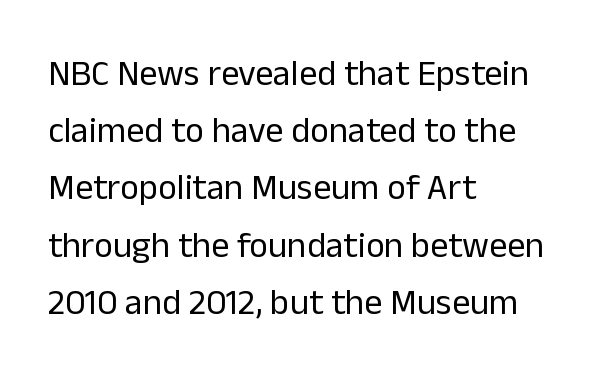
The image shows 36 px regular-weight sans-serif type, upright; set left-aligned, normal line spacing (1.59x), normal letter spacing, not underlined; low stroke contrast and a medium x-height.
